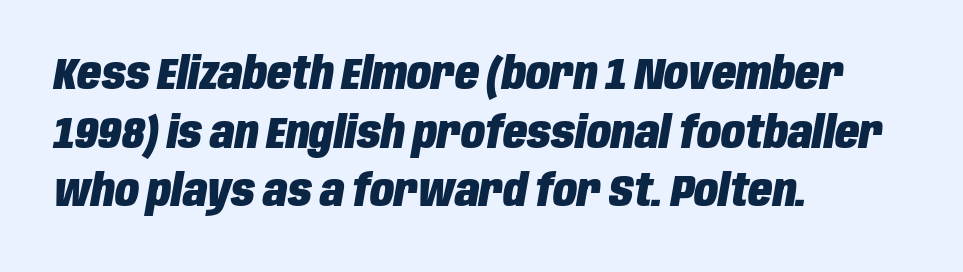
The baseline area is clear. Interline gaps are of average width in this sample. Inter-character spacing is left at the font's built-in metrics. Every row of glyphs begins at an identical x-position on the left.
